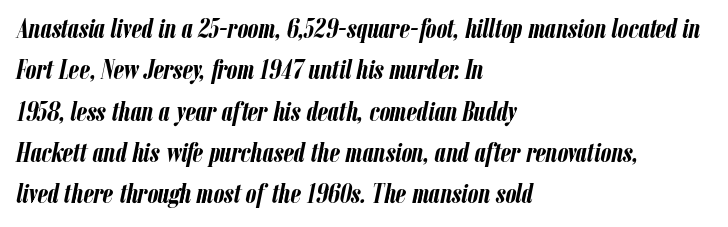
Q: Is the text bold? A: Yes.
Q: Is the text italic (slanted)? A: Yes, it leans right by about 12 degrees.
Q: Is the text underlined? A: No.
Q: How is the paragraph aligned? A: Left-aligned.
Q: Is the spacing between letters normal or unusually wide? A: Normal.
Q: Is the spacing between lines tight, normal or loose? A: Normal.
